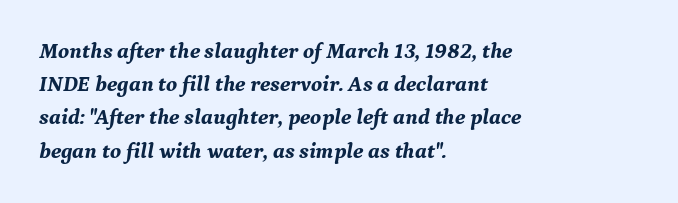
Each word holds together tightly as a unit, with standard inter-letter gaps. Is the type slanted? Yes — the strokes lean at a clear angle. A classic flush-left, rag-right setting is used for this passage. The designer left line spacing at the default. Underlining? Definitely not there. How heavy is the stroke? Heavy — this is a bold.
